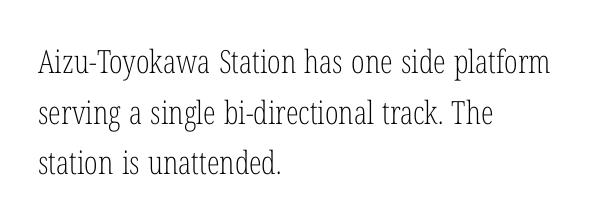
Do the characters align in a grid? No, the font is proportional. Posture: vertical. The letters sit at their default tracking, neither squeezed nor spread. The string is rendered with underlining switched off. In CSS terms this would be text-align: left. A typesetter would label this face a serif.
